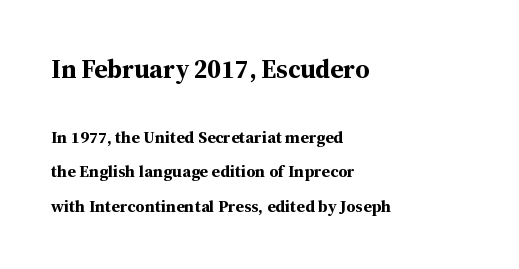
{"italic": "no", "bold": "yes", "underline": "no", "align": "left", "line_spacing": "loose", "line_spacing_ratio": 2.03, "letter_spacing": "normal", "letter_spacing_em": 0.0, "larger_block": "first", "size_ratio": 1.53, "glyph_px": 26}
